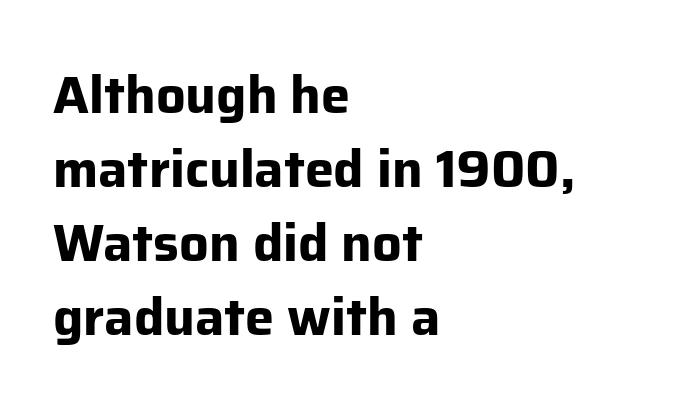
The image shows 52 px bold sans-serif type, upright; set left-aligned, normal line spacing (1.42x), normal letter spacing, not underlined; low stroke contrast and a medium x-height.
